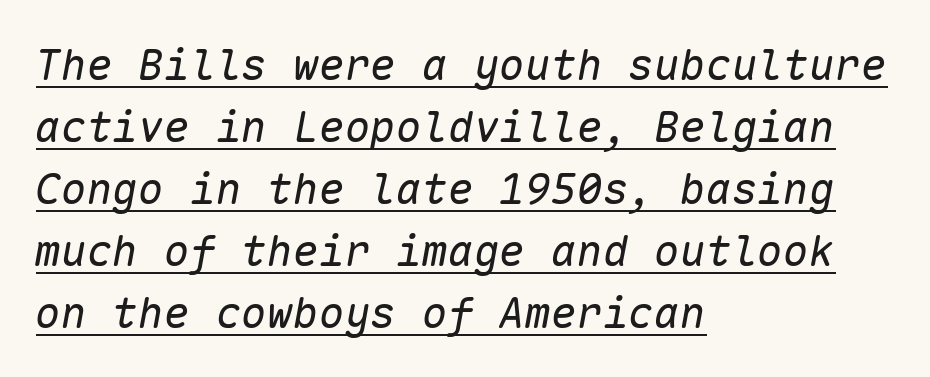
{"italic": "yes", "lean": "right", "slant_degrees": 10, "bold": "no", "weight": "regular", "width": "normal", "stroke_contrast": "low", "x_height": "medium", "monospaced": "yes", "underline": "yes", "align": "left", "line_spacing": "normal", "line_spacing_ratio": 1.44, "letter_spacing": "normal", "letter_spacing_em": 0.0, "glyph_px": 43}
